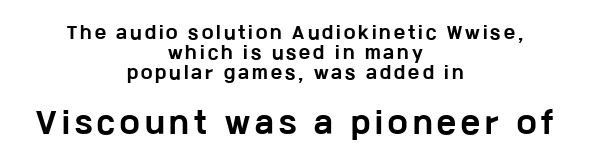
Q: Is the text bold? A: Yes.
Q: Is the text italic (slanted)? A: No, it is upright.
Q: Is the typeface a serif or a sans-serif typeface? A: Sans-serif.
Q: Is the text underlined? A: No.
Q: How is the paragraph aligned? A: Centered.
Q: Which block of text is set in a larger size, the first (top) or the second (bottom)? A: The second (bottom) one.
Q: Width (condensed, normal, or wide)? A: Wide.
Q: Stroke contrast? A: Low.
Q: x-height? A: Medium.
Q: Monospaced? A: No.
